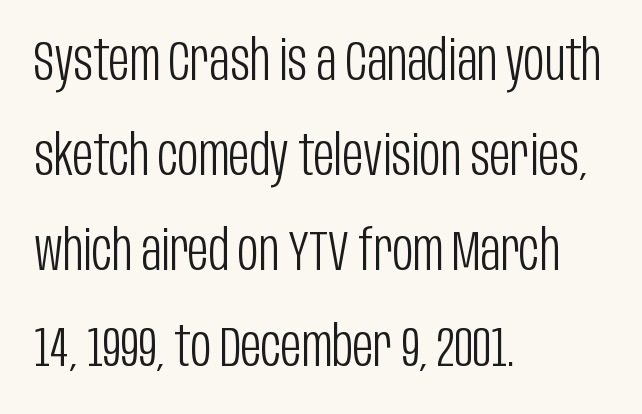
{"serif": "no", "italic": "no", "bold": "no", "weight": "light", "width": "condensed", "stroke_contrast": "low", "x_height": "large", "monospaced": "no", "underline": "no", "align": "left", "line_spacing": "normal", "line_spacing_ratio": 1.67, "letter_spacing": "normal", "letter_spacing_em": 0.0, "glyph_px": 57}
